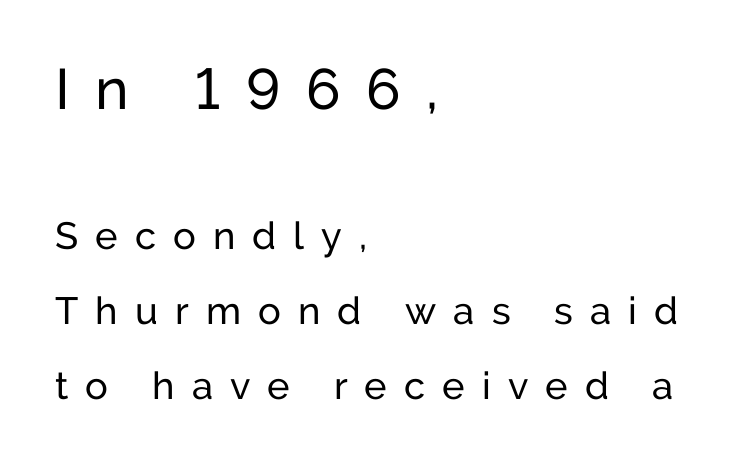
{"serif": "no", "italic": "no", "width": "normal", "stroke_contrast": "low", "x_height": "medium", "monospaced": "no", "underline": "no", "align": "left", "line_spacing": "loose", "line_spacing_ratio": 1.97, "letter_spacing": "wide", "letter_spacing_em": 0.45, "larger_block": "first", "size_ratio": 1.5, "glyph_px": 57}
